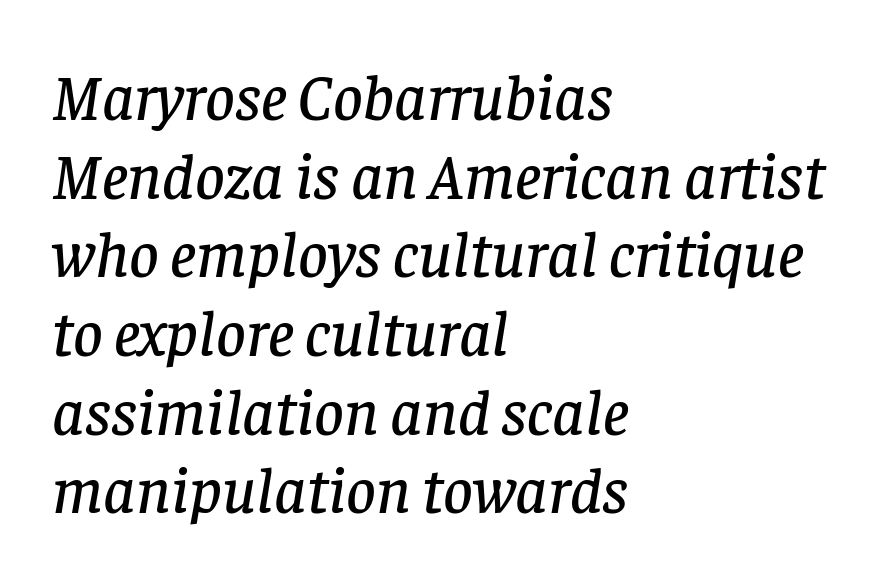
{"serif": "yes", "italic": "yes", "lean": "right", "slant_degrees": 8, "width": "normal", "stroke_contrast": "low", "x_height": "large", "monospaced": "no", "underline": "no", "align": "left", "line_spacing_ratio": 1.21, "letter_spacing": "normal", "letter_spacing_em": 0.0, "glyph_px": 65}
